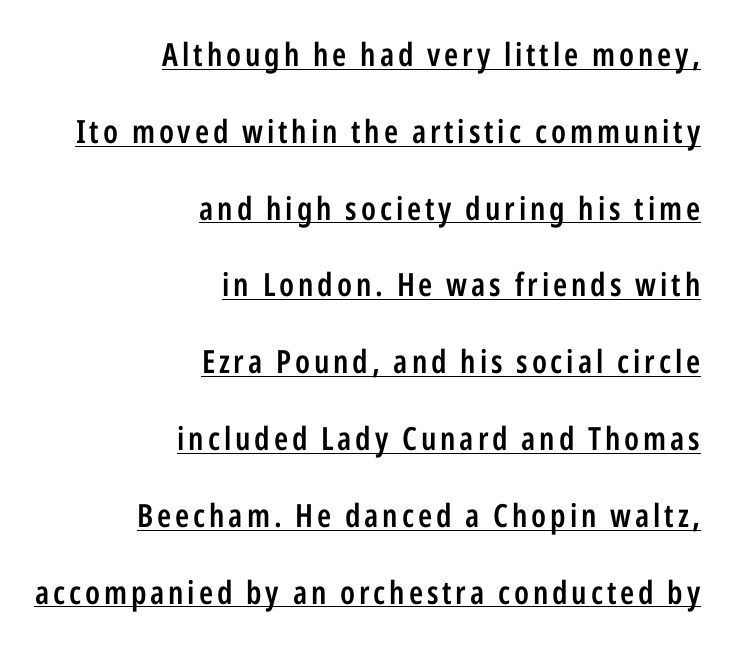
{"serif": "no", "italic": "no", "bold": "semi", "weight": "semibold", "width": "condensed", "stroke_contrast": "low", "x_height": "medium", "monospaced": "no", "underline": "yes", "align": "right", "line_spacing": "loose", "line_spacing_ratio": 2.4, "glyph_px": 32}
